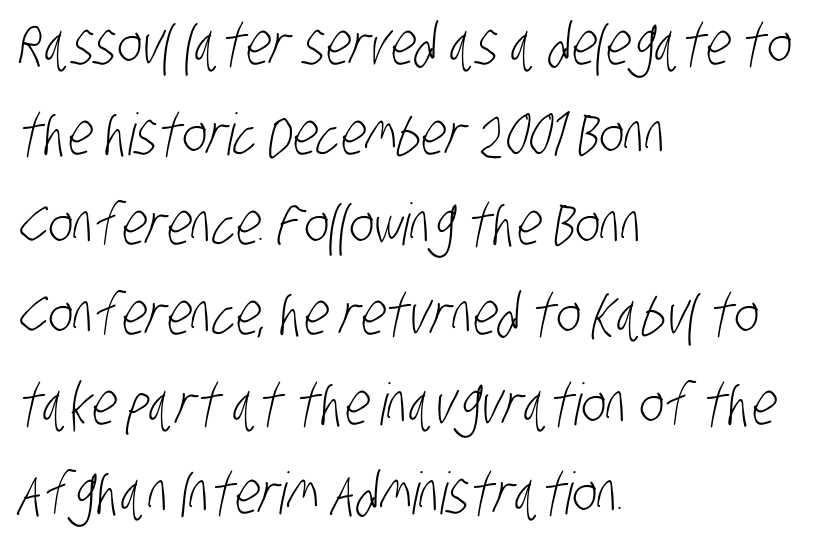
The image shows 58 px light, condensed sans-serif type; set left-aligned, normal line spacing (1.55x), normal letter spacing, not underlined; low stroke contrast and a large x-height.
